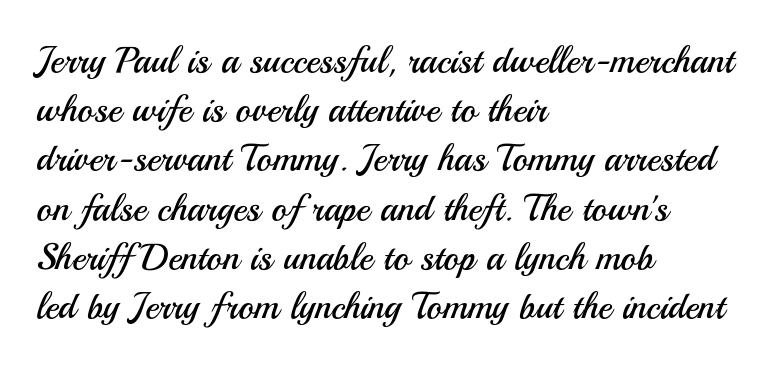
{"serif": "no", "bold": "no", "weight": "regular", "width": "normal", "stroke_contrast": "medium", "x_height": "small", "monospaced": "no", "underline": "no", "align": "left", "line_spacing": "normal", "line_spacing_ratio": 1.33, "letter_spacing": "normal", "letter_spacing_em": 0.0, "glyph_px": 37}
